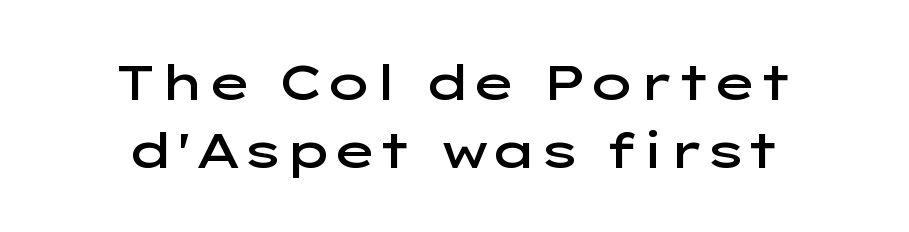
The image shows 49 px semibold, wide sans-serif type, upright; set centered, normal line spacing (1.38x), normal letter spacing, not underlined; low stroke contrast and a medium x-height.
